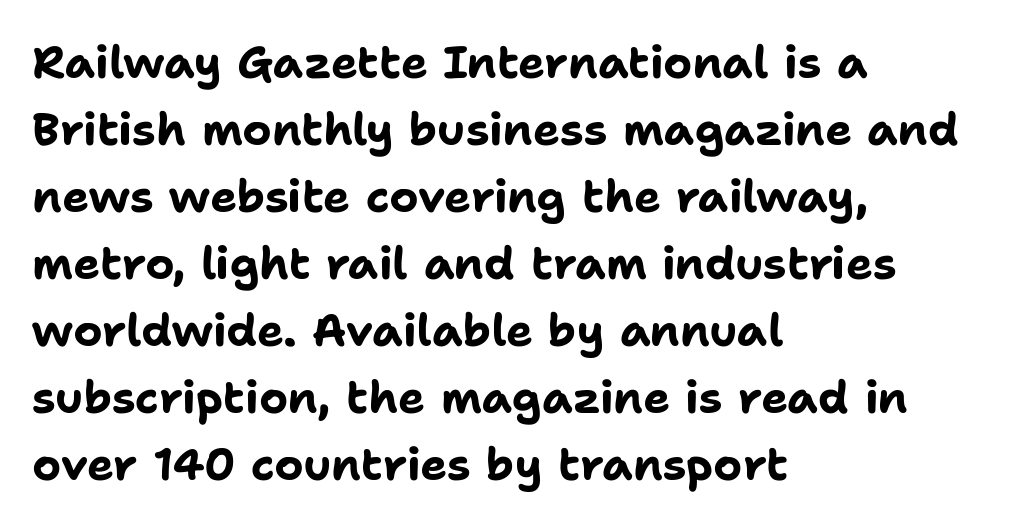
The face used here is proportionally spaced, like ordinary book or web type. Italic? Not at all — the glyphs are vertical. Alignment: flush left. In terms of letterform style, serifs are entirely absent. Look at the stroke-to-counter ratio: heavy, a bold. Vertical spacing — default.
